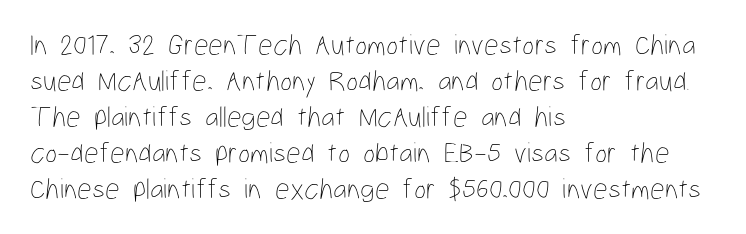
When letters stand straight like this, we call the style roman or upright. The letters advance in unequal steps, a hallmark of proportional type. The cut favours lightness, reaching ordinary text weight at its darkest. If you drew a ruler down the left edge, every line would touch it.
